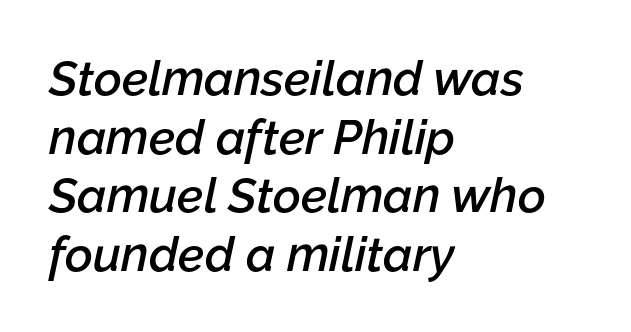
The lines are quadded left. You can tell it's italic because the verticals aren't actually vertical. Varying glyph widths throughout — classic text-font behaviour. Compared with an ordinary text face, these strokes are moderately heavier — a semibold.
